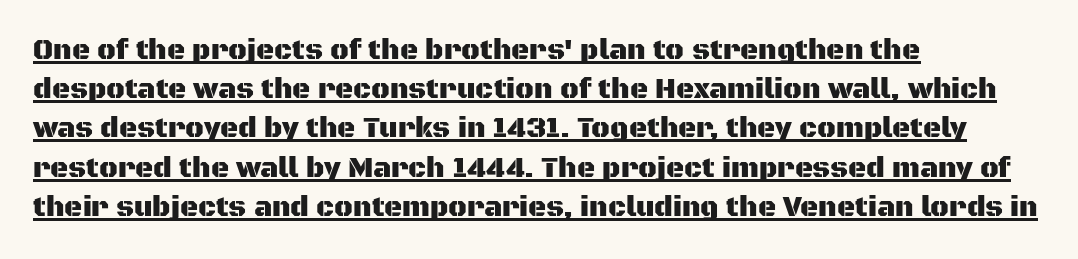
There is no visible air inserted between adjacent glyphs. Posture: straight, roman, zero tilt. The typesetter has applied underlining to the passage shown. Serif or sans? Sans — the stroke terminals are bare. These lines are rendered in a variable-pitch font. In CSS terms this would be text-align: left.
